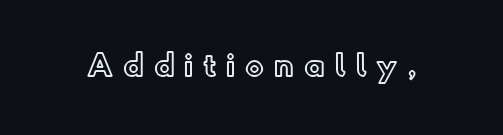
Q: Is the text italic (slanted)? A: No, it is upright.
Q: Is the text underlined? A: No.
Q: Is the spacing between letters normal or unusually wide? A: Unusually wide.
Q: Width (condensed, normal, or wide)? A: Normal.
Q: x-height? A: Small.
Q: Monospaced? A: No.
